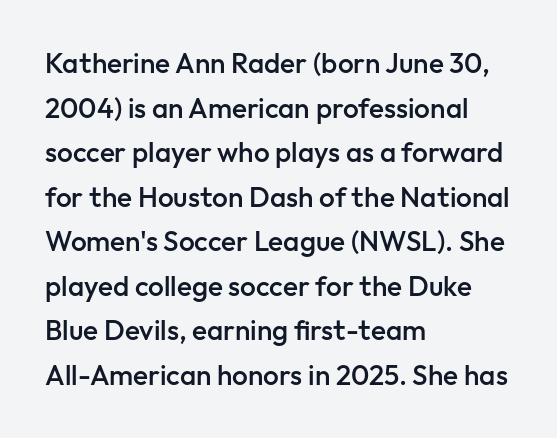
Proportional: the letters do not fall into vertical columns. The letters carry no serifs — their stems end cleanly without finishing strokes. The area under the type is left untouched. When letters stand straight like this, we call the style roman or upright. Caption: multi-line text, flush left, ragged right.
